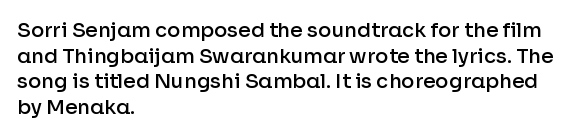
Q: Is the text bold? A: Semi-bold.
Q: Is the text italic (slanted)? A: No, it is upright.
Q: Is the text underlined? A: No.
Q: How is the paragraph aligned? A: Left-aligned.
Q: Is the spacing between letters normal or unusually wide? A: Normal.
Q: Is the spacing between lines tight, normal or loose? A: Normal.
